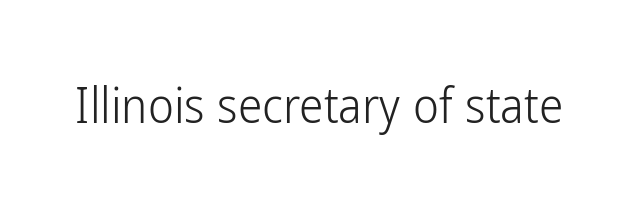
Q: Is the text bold? A: No.
Q: Is the text italic (slanted)? A: No, it is upright.
Q: Is the typeface a serif or a sans-serif typeface? A: Sans-serif.
Q: Is the text underlined? A: No.
Q: Is the spacing between letters normal or unusually wide? A: Normal.
Q: Width (condensed, normal, or wide)? A: Condensed.
Q: Stroke contrast? A: Low.
Q: x-height? A: Medium.
Q: Monospaced? A: No.
